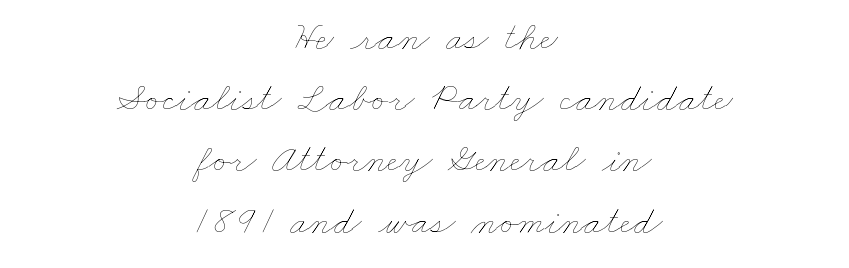
Heft: none added — not bold. A typesetter would call this leading conventional body-copy spacing. Each letter keeps its own natural width here, so spacing adapts to shape. The paragraph has two soft edges and a firm central axis.
